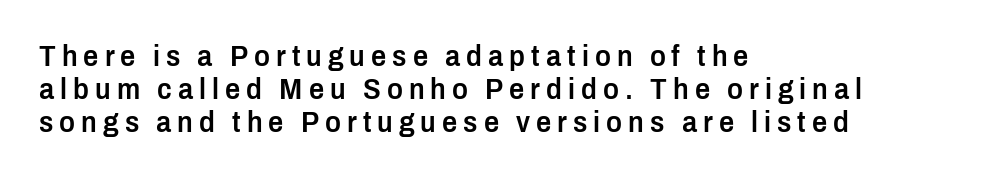
Do the letters lean? They stand straight. Letterform terminals end flat and unadorned throughout the passage. Reading down the block, your eye returns to a fixed left position each line. The passage shown has open, widely tracked lettering throughout. The space beneath each line is pristine and unruled. Looks like regular typesetting: each glyph gets only the width it needs.
